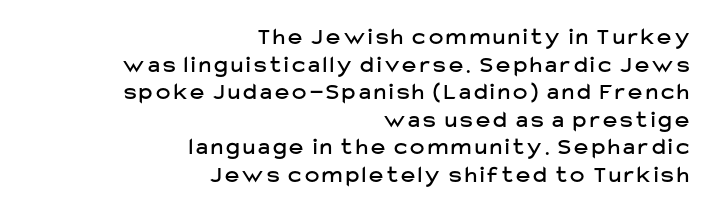
Q: Is the text italic (slanted)? A: No, it is upright.
Q: Is the text underlined? A: No.
Q: How is the paragraph aligned? A: Right-aligned.
Q: Is the spacing between lines tight, normal or loose? A: Tight.
